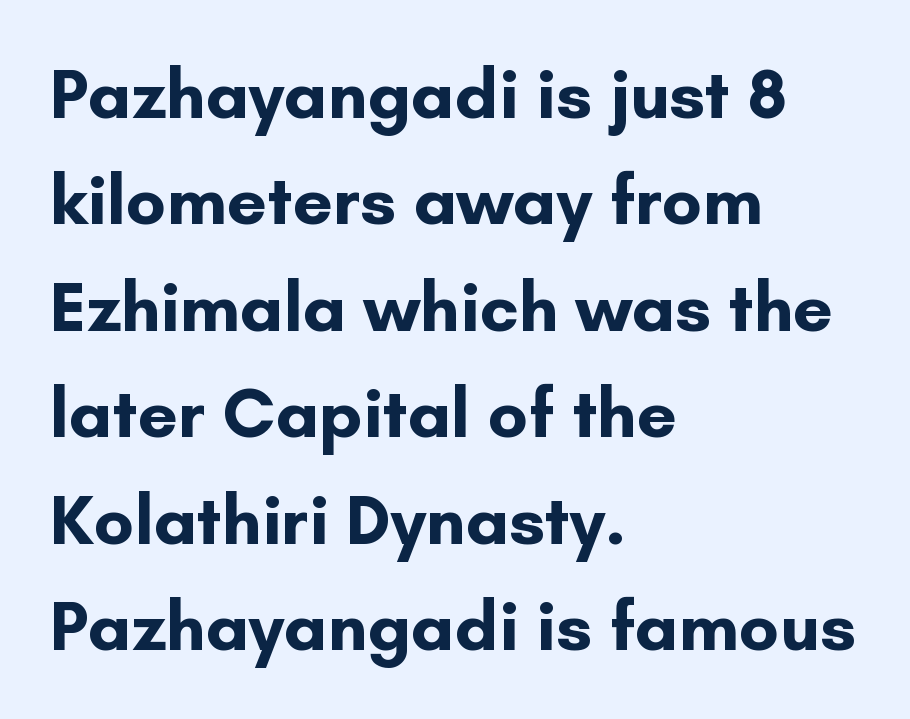
Note the varied advance widths — an 'i' is clearly narrower than an 'm'. Characters remain perfectly vertical along every line. Decoration check: the copy has no underline. Line beginnings align vertically; line endings do not. You can tell from the bare stems that sans-serif type was used.
